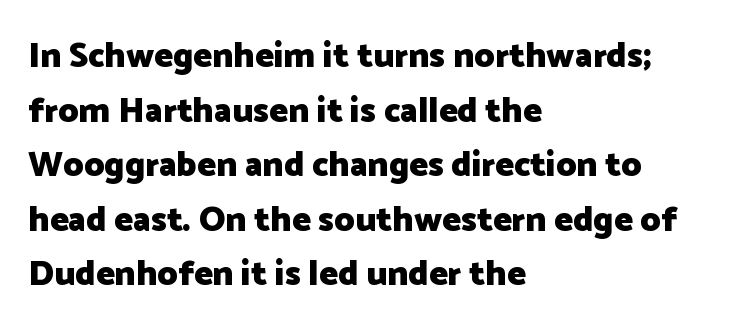
Only glyphs here, with clear space below each row. Letterform terminals end flat and unadorned throughout the passage. Weight: bold. The passage shown has conventional tracking throughout.
